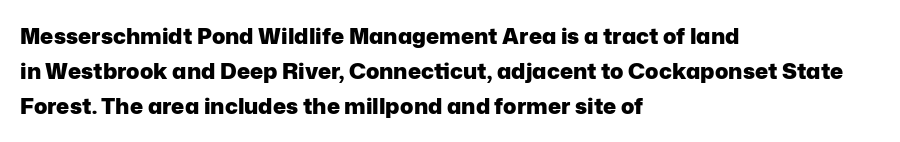
The image shows 22 px bold type, upright; set left-aligned, normal line spacing (1.59x), normal letter spacing, not underlined.
